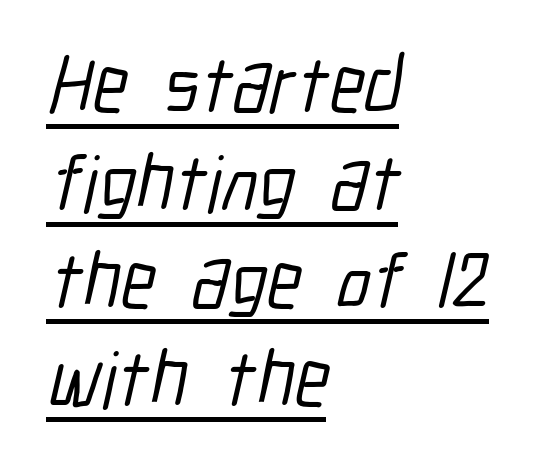
Q: Is the typeface a serif or a sans-serif typeface? A: Sans-serif.
Q: Is the text underlined? A: Yes.
Q: How is the paragraph aligned? A: Left-aligned.
Q: Is the spacing between letters normal or unusually wide? A: Normal.
Q: Width (condensed, normal, or wide)? A: Condensed.
Q: Stroke contrast? A: Low.
Q: x-height? A: Medium.
Q: Monospaced? A: No.
